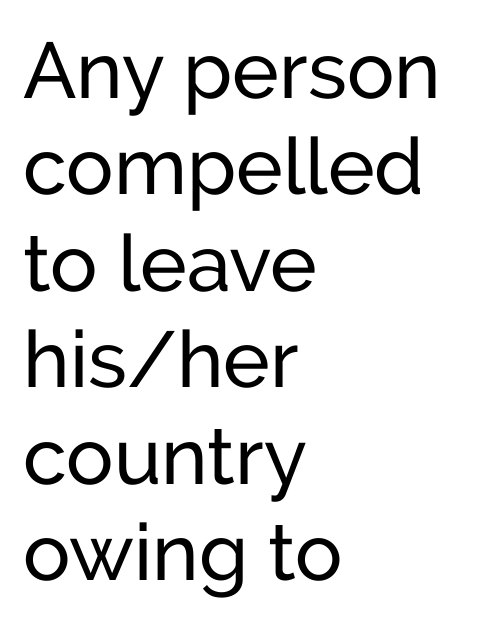
This is not heavy type; no bold has been used. Each line starts at the same left margin while the right side varies. Honestly, there is no underline to notice here at all. The font family rendered here belongs to the sans-serif group.
